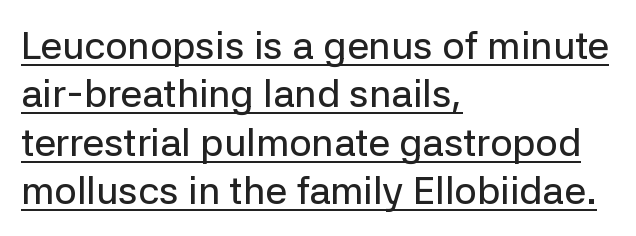
Each letter keeps its own natural width here, so spacing adapts to shape. Words appear dense and cohesive because spacing is normal. The face used here appears with an underline applied. Do the letters lean? They stand straight. Each letter's strokes conclude bluntly, with no projecting serifs. The paragraph has a hard left edge and a soft right edge.
